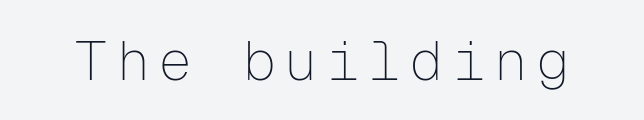
The image shows 56 px thin sans-serif type, upright, monospaced; set not underlined; low stroke contrast and a medium x-height.
